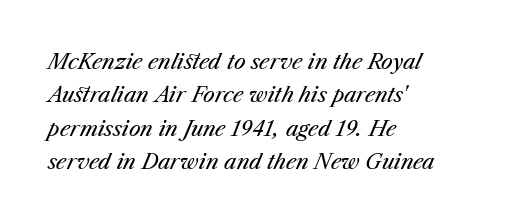
{"italic": "yes", "lean": "right", "slant_degrees": 23, "bold": "no", "underline": "no", "align": "left", "line_spacing": "normal", "line_spacing_ratio": 1.59, "letter_spacing": "normal", "letter_spacing_em": 0.0, "glyph_px": 21}
